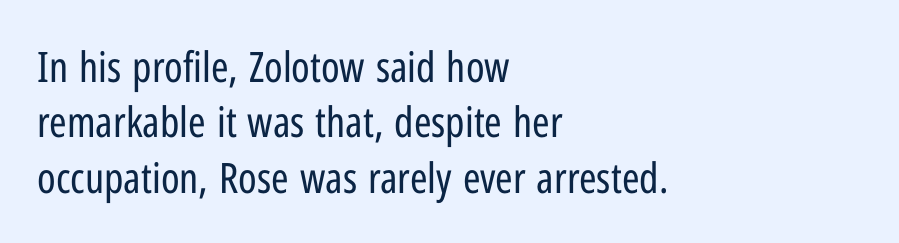
The image shows 42 px regular-weight, condensed sans-serif type, upright; set left-aligned, normal line spacing (1.32x), normal letter spacing, not underlined; low stroke contrast and a medium x-height.
